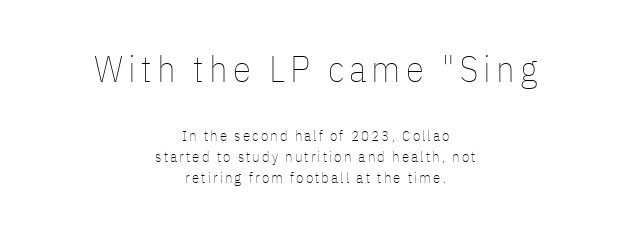
Q: Is the text bold? A: No.
Q: Is the text italic (slanted)? A: No, it is upright.
Q: Is the text underlined? A: No.
Q: How is the paragraph aligned? A: Centered.
Q: Is the spacing between lines tight, normal or loose? A: Normal.
Q: Which block of text is set in a larger size, the first (top) or the second (bottom)? A: The first (top) one.
Q: Width (condensed, normal, or wide)? A: Condensed.
Q: Stroke contrast? A: Low.
Q: x-height? A: Medium.
Q: Monospaced? A: No.
